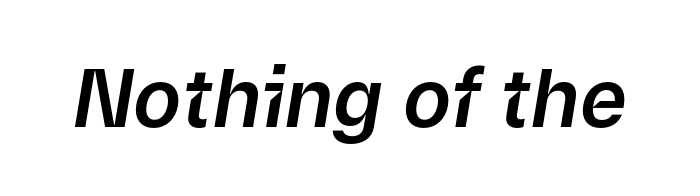
The image shows 80 px text type, italic (leaning right); set normal letter spacing, not underlined; low stroke contrast and a medium x-height.
